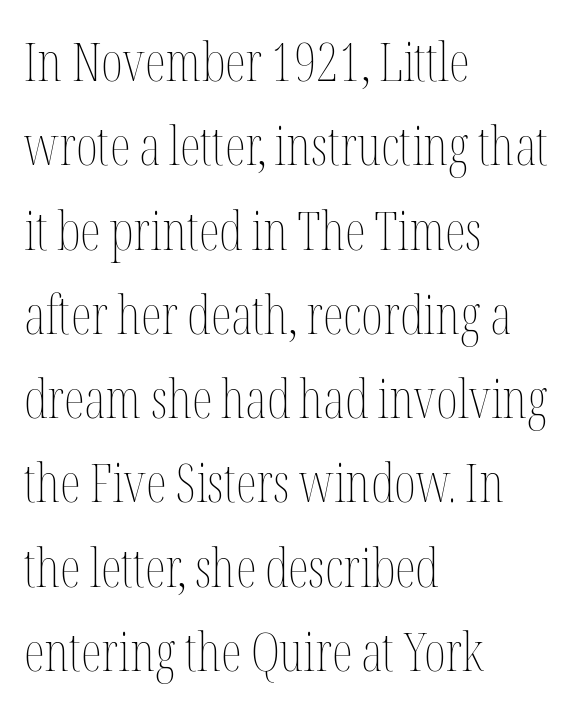
{"italic": "no", "bold": "no", "weight": "thin", "width": "condensed", "stroke_contrast": "medium", "x_height": "medium", "monospaced": "no", "underline": "no", "align": "left", "line_spacing": "normal", "line_spacing_ratio": 1.59, "letter_spacing": "normal", "letter_spacing_em": 0.0, "glyph_px": 53}
